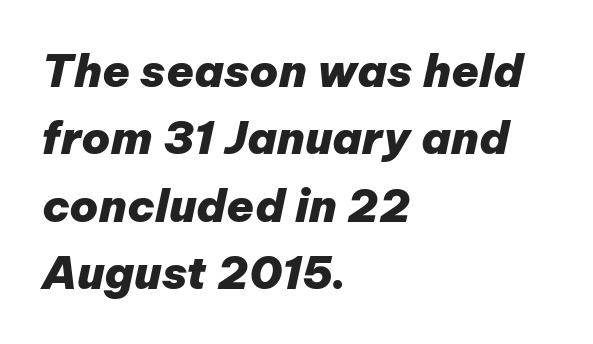
Q: Is the text bold? A: Yes.
Q: Is the text italic (slanted)? A: Yes, it leans right by about 12 degrees.
Q: Is the text underlined? A: No.
Q: How is the paragraph aligned? A: Left-aligned.
Q: Is the spacing between letters normal or unusually wide? A: Normal.
Q: Is the spacing between lines tight, normal or loose? A: Normal.
Q: Width (condensed, normal, or wide)? A: Normal.
Q: Stroke contrast? A: Low.
Q: x-height? A: Medium.
Q: Monospaced? A: No.
